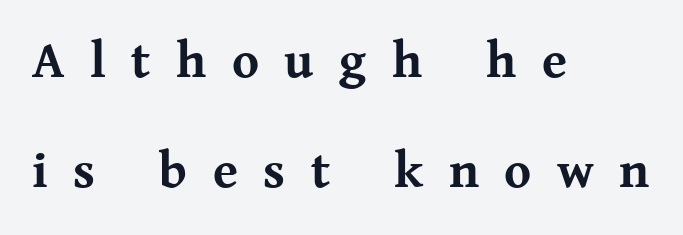
{"serif": "yes", "italic": "no", "bold": "yes", "weight": "bold", "width": "normal", "stroke_contrast": "medium", "x_height": "medium", "monospaced": "no", "underline": "no", "align": "left", "line_spacing": "loose", "line_spacing_ratio": 2.16, "letter_spacing": "wide", "letter_spacing_em": 0.5, "glyph_px": 51}
